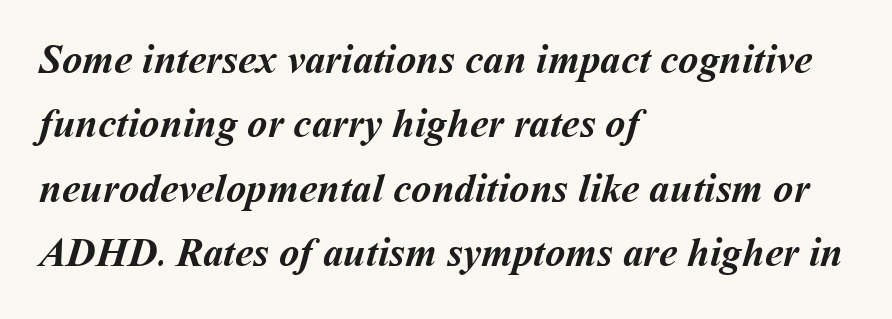
{"bold": "yes", "weight": "semibold", "width": "normal", "stroke_contrast": "medium", "x_height": "medium", "monospaced": "no", "underline": "no", "align": "left", "line_spacing": "normal", "line_spacing_ratio": 1.57, "letter_spacing": "normal", "letter_spacing_em": 0.0, "glyph_px": 41}
